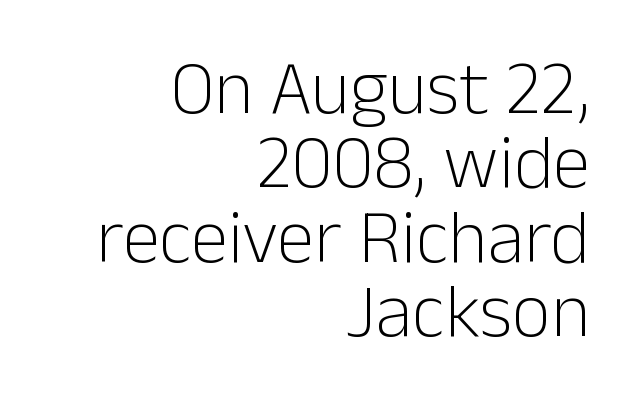
{"serif": "no", "italic": "no", "bold": "no", "weight": "light", "width": "normal", "stroke_contrast": "low", "x_height": "medium", "monospaced": "no", "underline": "no", "align": "right", "line_spacing": "tight", "line_spacing_ratio": 0.98, "letter_spacing": "normal", "letter_spacing_em": 0.0, "glyph_px": 76}
